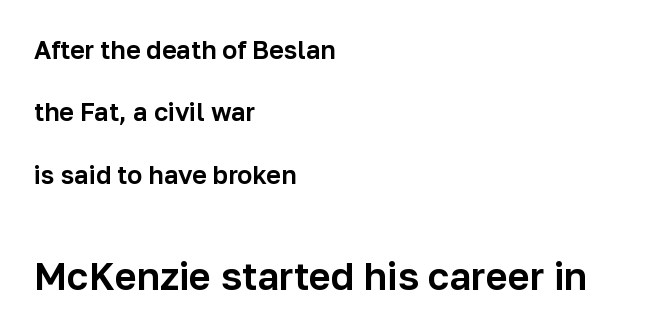
The image shows 38 px sans-serif type, upright; set left-aligned, loose line spacing (2.5x), normal letter spacing, not underlined; the second (bottom) block is 1.52x larger; low stroke contrast and a medium x-height.
